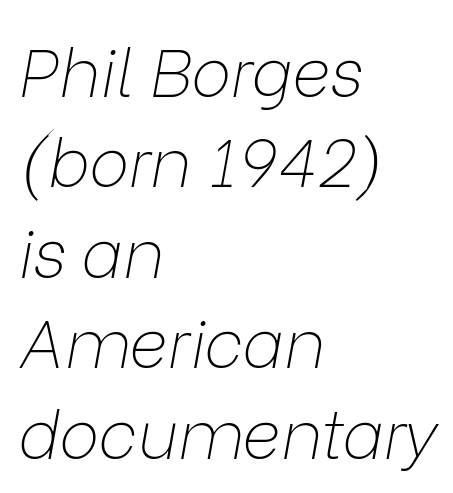
The image shows 67 px thin type, italic (leaning right); set left-aligned, normal line spacing (1.35x), normal letter spacing, not underlined; low stroke contrast and a medium x-height.
